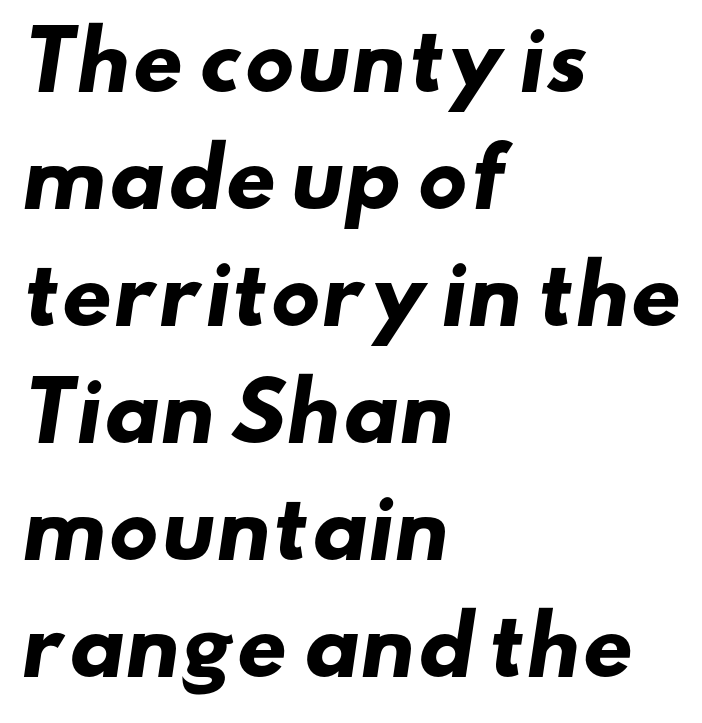
The image shows 79 px heavy, wide sans-serif type; set left-aligned, normal line spacing (1.48x), normal letter spacing, not underlined; low stroke contrast and a small x-height.
